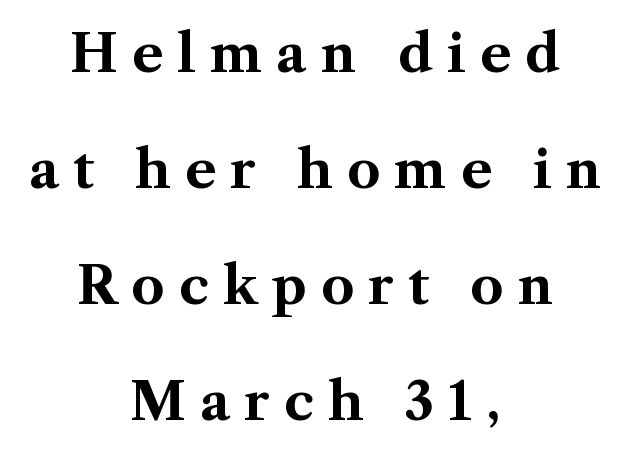
Q: Is the text bold? A: Yes.
Q: Is the text italic (slanted)? A: No, it is upright.
Q: Is the typeface a serif or a sans-serif typeface? A: Serif.
Q: Is the text underlined? A: No.
Q: How is the paragraph aligned? A: Centered.
Q: Is the spacing between letters normal or unusually wide? A: Unusually wide.
Q: Is the spacing between lines tight, normal or loose? A: Loose.
Q: Width (condensed, normal, or wide)? A: Normal.
Q: Stroke contrast? A: Medium.
Q: x-height? A: Medium.
Q: Monospaced? A: No.
